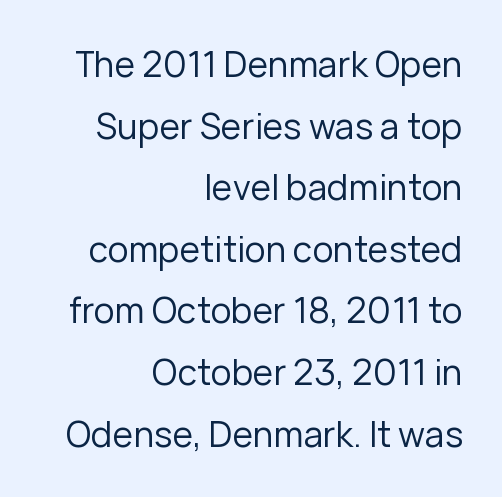
The image shows 35 px regular-weight sans-serif type, upright; set right-aligned, line spacing 1.76x, normal letter spacing, not underlined; low stroke contrast and a medium x-height.
